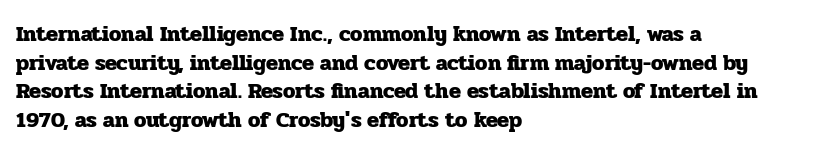
The image shows 22 px bold type, upright; set left-aligned, normal line spacing (1.3x), normal letter spacing, not underlined.
